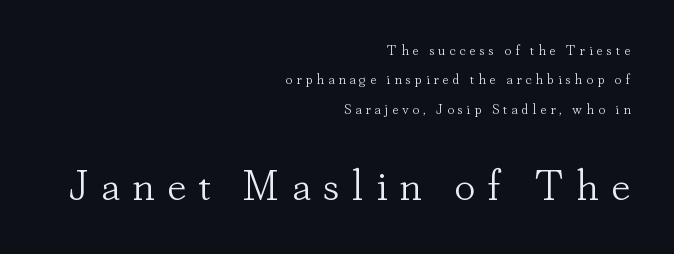
Q: Is the text bold? A: No.
Q: Is the text italic (slanted)? A: No, it is upright.
Q: Is the typeface a serif or a sans-serif typeface? A: Serif.
Q: Is the text underlined? A: No.
Q: How is the paragraph aligned? A: Right-aligned.
Q: Is the spacing between letters normal or unusually wide? A: Unusually wide.
Q: Is the spacing between lines tight, normal or loose? A: Loose.
Q: Which block of text is set in a larger size, the first (top) or the second (bottom)? A: The second (bottom) one.
Q: Width (condensed, normal, or wide)? A: Normal.
Q: Stroke contrast? A: Low.
Q: x-height? A: Small.
Q: Monospaced? A: No.
